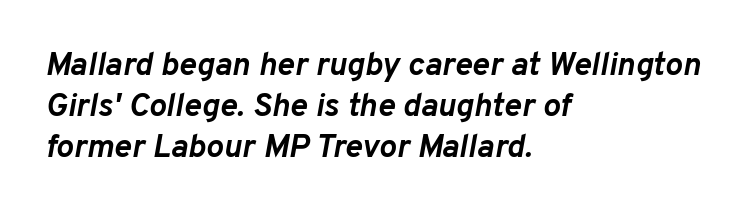
The image shows 33 px semibold type, italic (leaning right); set left-aligned, normal line spacing (1.25x), normal letter spacing, not underlined; low stroke contrast and a medium x-height.
